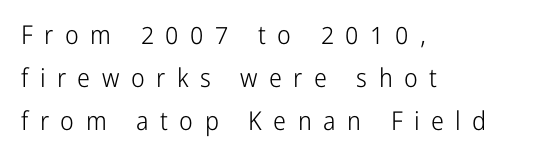
{"italic": "no", "bold": "no", "underline": "no", "align": "left", "line_spacing": "normal", "line_spacing_ratio": 1.65, "letter_spacing": "wide", "letter_spacing_em": 0.44, "glyph_px": 26}
